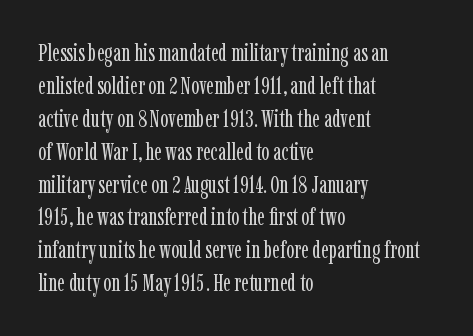
These lines stack with their left ends in a neat column. Letters rest on an invisible, unmarked baseline. The lines sit at an ordinary, default distance from one another. The type sits square on the baseline with zero lean. No letter is thick-stroked: the sample isn't bold. Default kerning and tracking; the words read as compact shapes.
